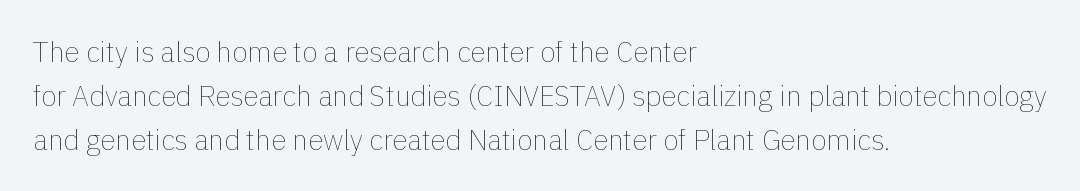
The gaps between neighbouring characters are ordinary and unremarkable. Is the stroke heavy? The answer is a plain regular-or-lighter. Every character sits straight up, as roman type does. The passage shown is typed in a proportional face where columns would drift.
